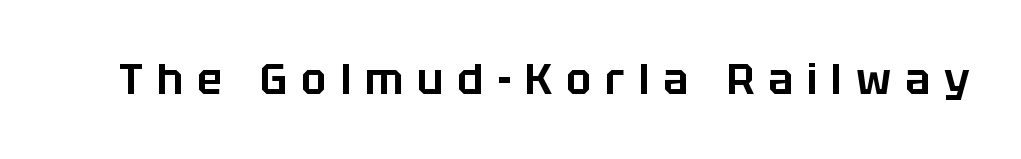
Q: Is the text italic (slanted)? A: No, it is upright.
Q: Is the typeface a serif or a sans-serif typeface? A: Sans-serif.
Q: Is the text underlined? A: No.
Q: Is the spacing between letters normal or unusually wide? A: Unusually wide.
Q: Width (condensed, normal, or wide)? A: Normal.
Q: Stroke contrast? A: Low.
Q: x-height? A: Large.
Q: Monospaced? A: No.
